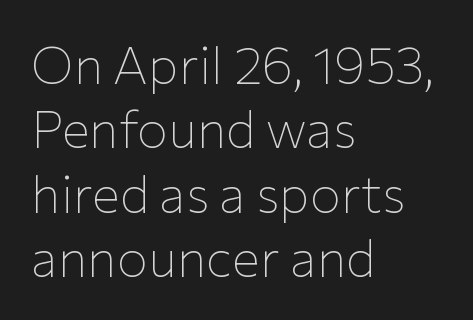
The image shows 52 px thin sans-serif type, upright; set left-aligned, line spacing 1.24x, normal letter spacing, not underlined; low stroke contrast and a medium x-height.
